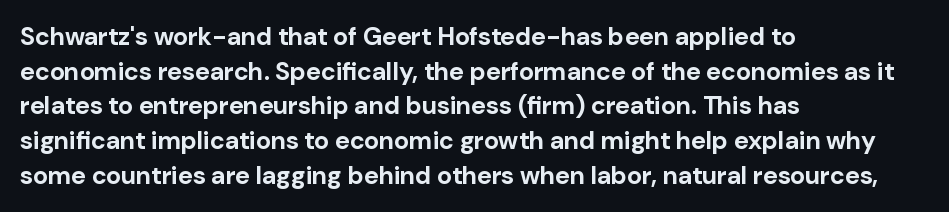
{"italic": "no", "bold": "yes", "underline": "no", "align": "left", "line_spacing": "normal", "line_spacing_ratio": 1.39, "letter_spacing": "normal", "letter_spacing_em": 0.0, "glyph_px": 25}
